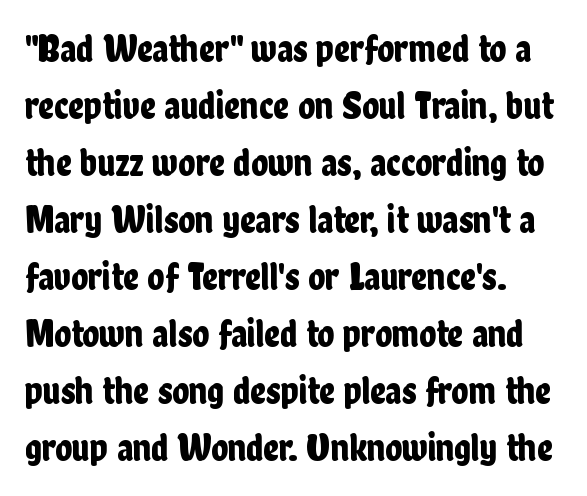
The image shows 39 px condensed sans-serif type, upright; set left-aligned, normal line spacing (1.46x), normal letter spacing, not underlined; low stroke contrast and a medium x-height.
